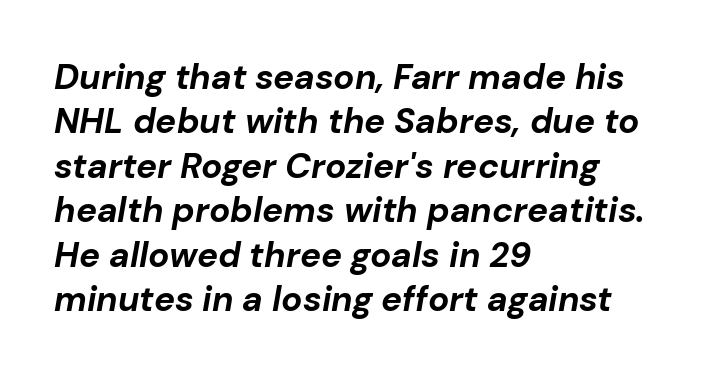
Q: Is the text bold? A: Yes.
Q: Is the text italic (slanted)? A: Yes, it leans right by about 10 degrees.
Q: Is the text underlined? A: No.
Q: How is the paragraph aligned? A: Left-aligned.
Q: Is the spacing between letters normal or unusually wide? A: Normal.
Q: Is the spacing between lines tight, normal or loose? A: Normal.
Q: Width (condensed, normal, or wide)? A: Normal.
Q: Stroke contrast? A: Low.
Q: x-height? A: Medium.
Q: Monospaced? A: No.
